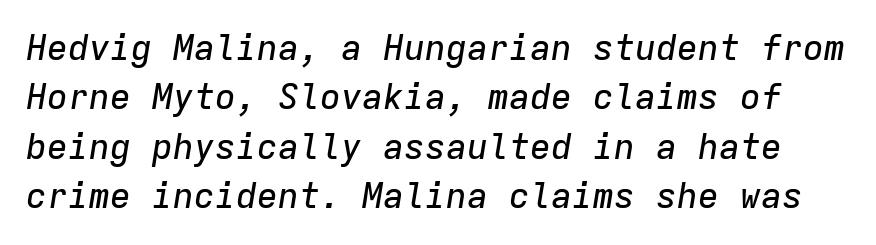
Each row of text sits above clean, open space. Each word holds together tightly as a unit, with standard inter-letter gaps. Compared with typical paragraphs, the rows here are spaced about the same. The passage shown leans; its letterforms are oblique. Note the uniform advance width — an 'i' takes as much space as an 'm'.
